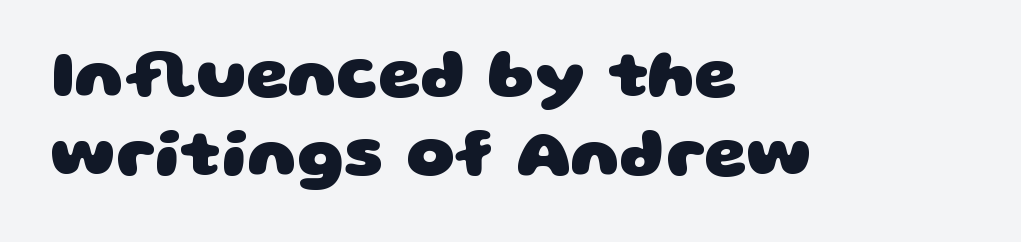
Q: Is the text bold? A: Yes.
Q: Is the typeface a serif or a sans-serif typeface? A: Sans-serif.
Q: Is the text underlined? A: No.
Q: How is the paragraph aligned? A: Left-aligned.
Q: Is the spacing between letters normal or unusually wide? A: Normal.
Q: Width (condensed, normal, or wide)? A: Wide.
Q: Stroke contrast? A: Low.
Q: x-height? A: Large.
Q: Monospaced? A: No.
